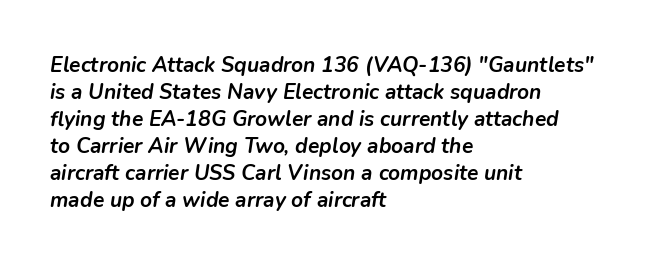
The image shows 21 px bold type, italic (leaning right); set left-aligned, normal line spacing (1.29x), normal letter spacing, not underlined.
